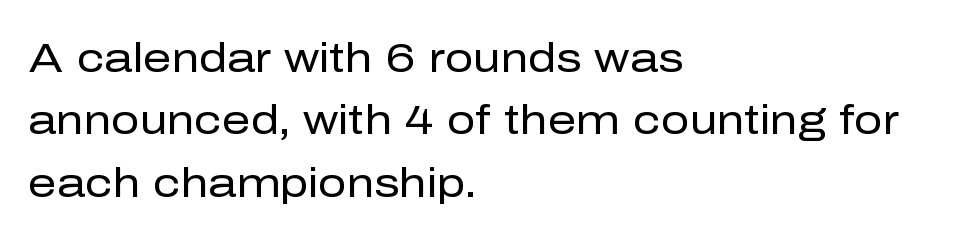
Q: Is the text bold? A: No.
Q: Is the text italic (slanted)? A: No, it is upright.
Q: Is the typeface a serif or a sans-serif typeface? A: Sans-serif.
Q: Is the text underlined? A: No.
Q: How is the paragraph aligned? A: Left-aligned.
Q: Is the spacing between letters normal or unusually wide? A: Normal.
Q: Is the spacing between lines tight, normal or loose? A: Normal.
Q: Width (condensed, normal, or wide)? A: Normal.
Q: Stroke contrast? A: Low.
Q: x-height? A: Medium.
Q: Monospaced? A: No.
